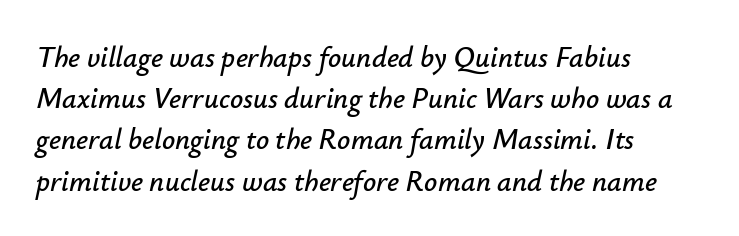
{"italic": "yes", "lean": "right", "slant_degrees": 12, "width": "normal", "stroke_contrast": "low", "x_height": "small", "monospaced": "no", "underline": "no", "align": "left", "line_spacing": "normal", "line_spacing_ratio": 1.42, "letter_spacing": "normal", "letter_spacing_em": 0.0, "glyph_px": 29}
